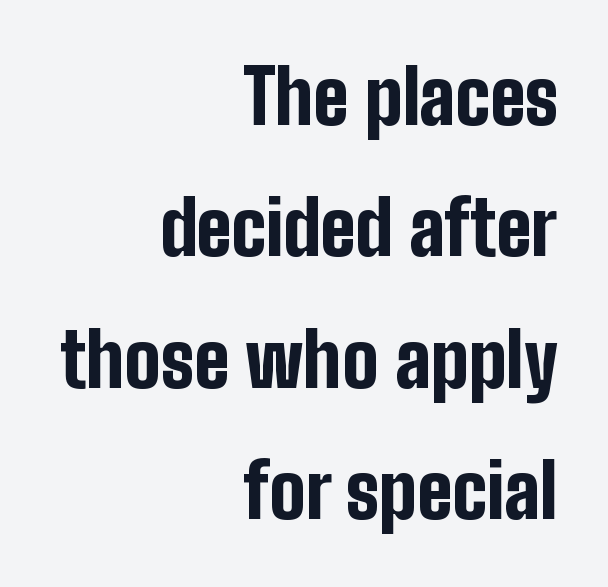
The image shows 76 px bold, condensed sans-serif type, upright; set right-aligned, line spacing 1.73x, normal letter spacing, not underlined; low stroke contrast and a medium x-height.
